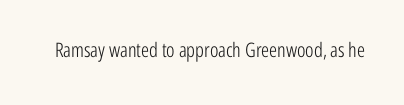
The image shows 20 px text type, upright; set normal letter spacing, not underlined.
